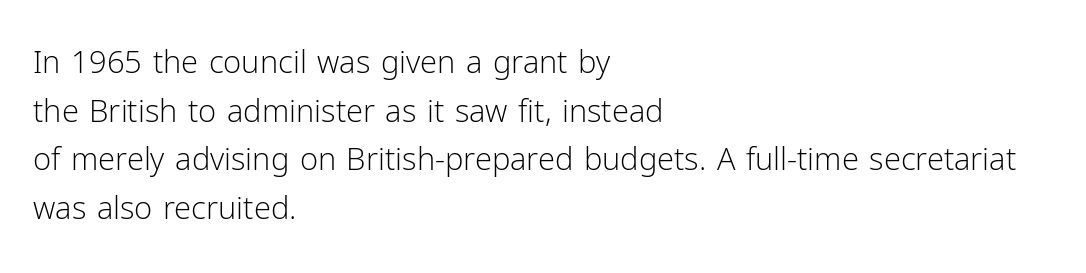
This rendering leaves character spacing at its baseline value. Is the type heavy? It reads as light-to-regular instead. A normal amount of white space separates one row of letters from the next. The letters advance in unequal steps, a hallmark of proportional type. The rendering shows plain stroke endings on the letterforms — a sans-serif design. Characters remain perfectly vertical along every line.
